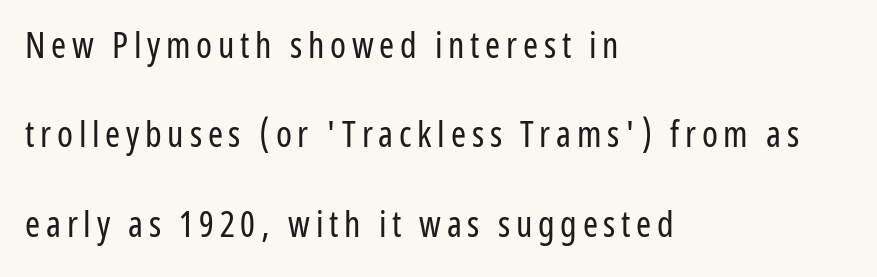
{"serif": "no", "italic": "no", "bold": "no", "weight": "regular", "width": "condensed", "stroke_contrast": "low", "x_height": "medium", "monospaced": "no", "underline": "no", "align": "left", "line_spacing": "loose", "line_spacing_ratio": 2.48, "glyph_px": 36}
